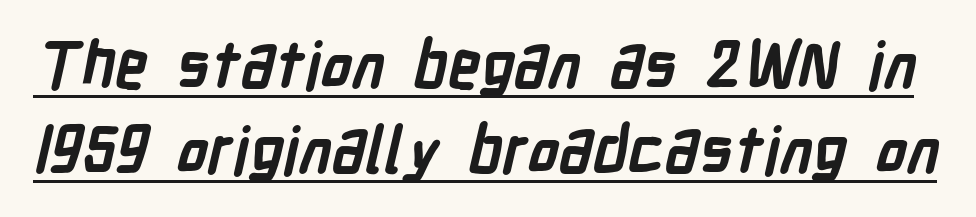
The rendering keeps characters at their native spacing. This is heavy type, rendered in bold. Whoever set this chose a conventional vertical rhythm. The words here are underlined.
